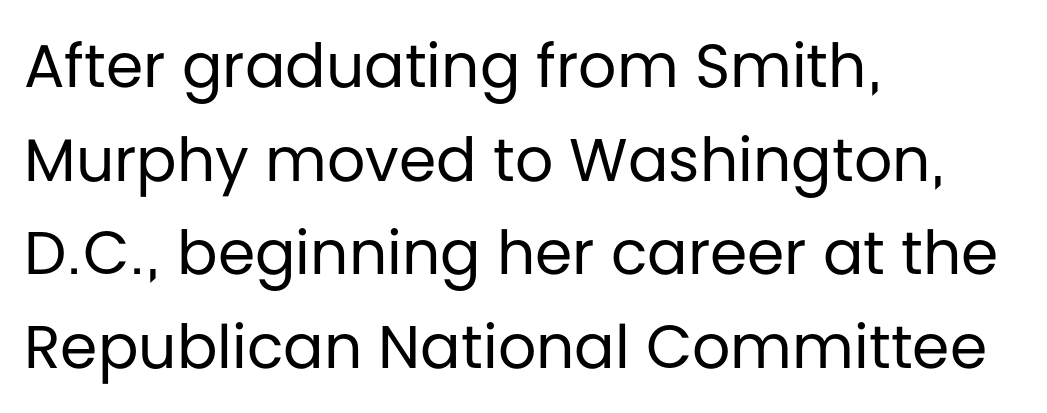
{"serif": "no", "italic": "no", "bold": "no", "weight": "regular", "width": "normal", "stroke_contrast": "low", "x_height": "large", "monospaced": "no", "underline": "no", "align": "left", "line_spacing": "normal", "line_spacing_ratio": 1.56, "letter_spacing": "normal", "letter_spacing_em": 0.0, "glyph_px": 60}
